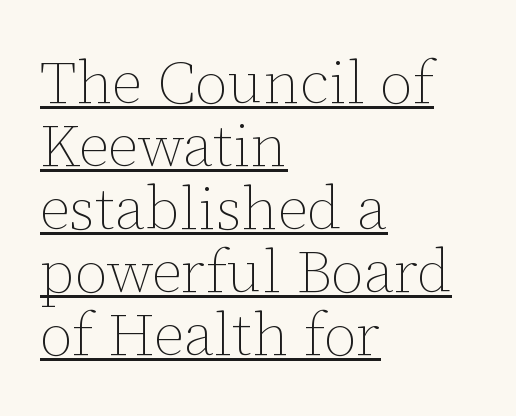
Every stem runs plumb, perpendicular to the baseline. No extra tracking has been applied to these lines. These characters rest on top of a visible drawn line. The typesetting does not lean heavy: it is not bold. Is this a fixed-width face? No — the glyphs have proportional, varying widths. The designer dialed line spacing down below the default.
